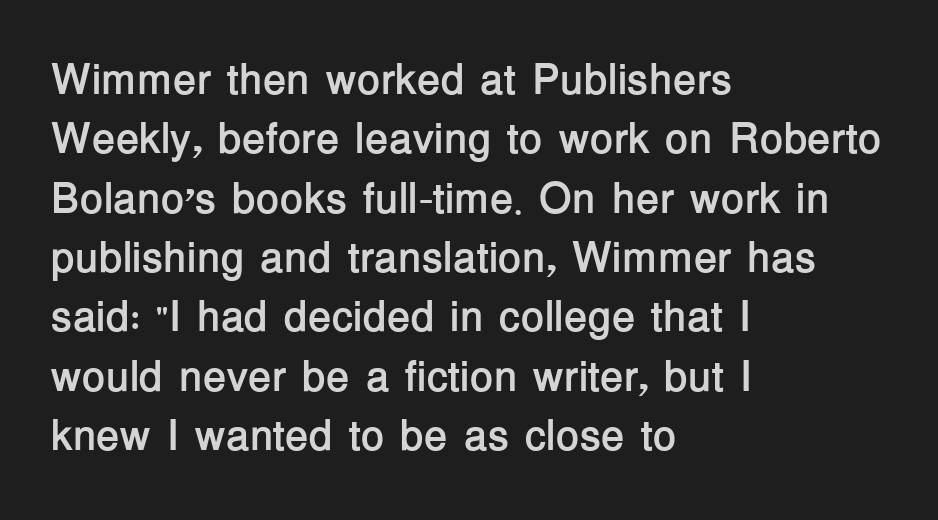
Which margin do the lines hug? The left one — the right edge is uneven. When letters stand straight like this, we call the style roman or upright. A dark, heavy texture on the line: the type is bold. How would I describe the line gaps? Plain and ordinary.
